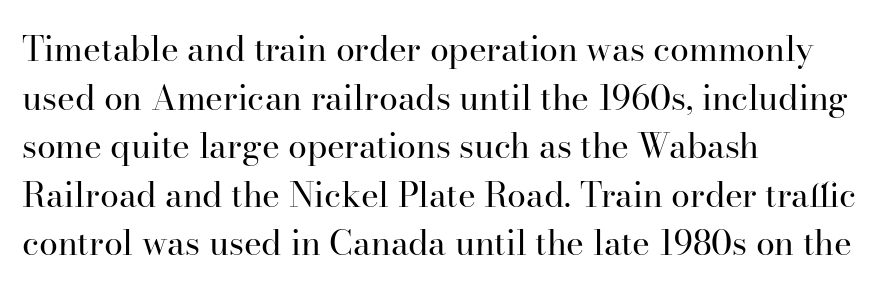
The letters stand upright; this is a roman face. Proportional: the letters do not fall into vertical columns. The horizontal fit of the characters is conventional and even. Horizontally, the lines are justified to the leading edge only. Vertically, the passage feels balanced, rows spaced as you'd expect.
